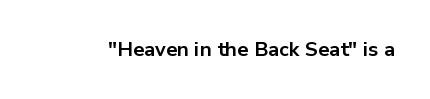
Q: Is the text bold? A: Yes.
Q: Is the text italic (slanted)? A: No, it is upright.
Q: Is the text underlined? A: No.
Q: Is the spacing between letters normal or unusually wide? A: Normal.
